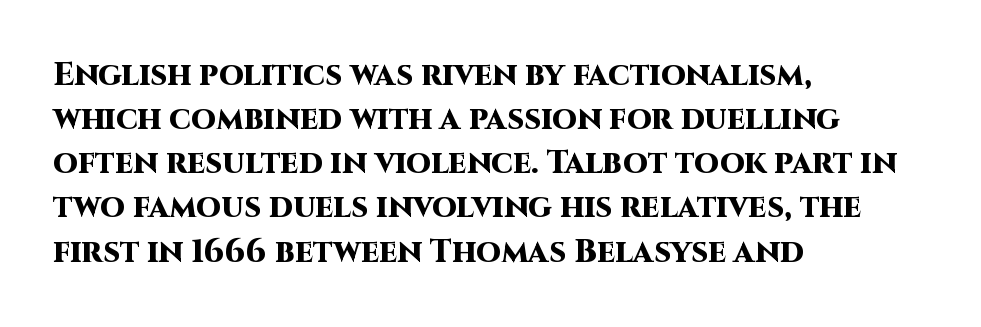
{"serif": "no", "italic": "no", "bold": "yes", "weight": "heavy", "width": "normal", "stroke_contrast": "high", "x_height": "large", "monospaced": "no", "underline": "no", "align": "left", "line_spacing": "normal", "line_spacing_ratio": 1.38, "letter_spacing": "normal", "letter_spacing_em": 0.0, "glyph_px": 32}
